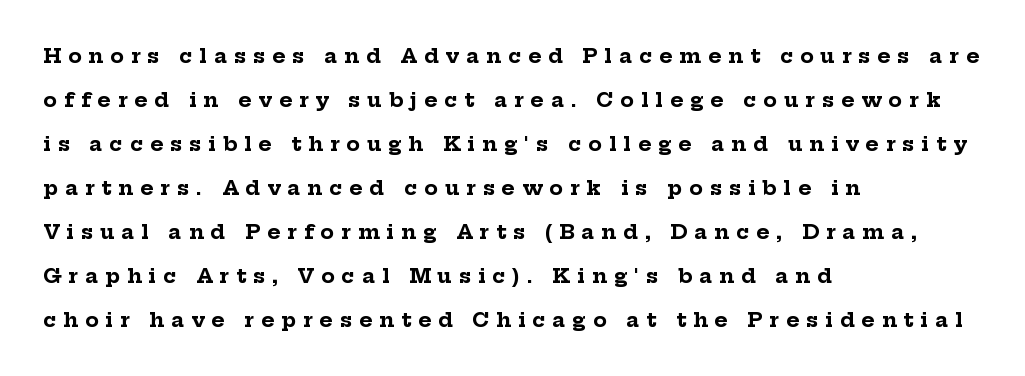
{"italic": "no", "bold": "yes", "underline": "no", "align": "left", "line_spacing": "loose", "line_spacing_ratio": 2.2, "letter_spacing": "wide", "letter_spacing_em": 0.35, "glyph_px": 20}
